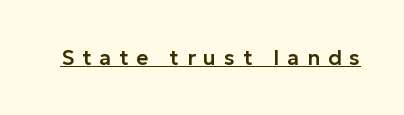
{"italic": "no", "underline": "yes", "letter_spacing": "wide", "letter_spacing_em": 0.38, "glyph_px": 21}
